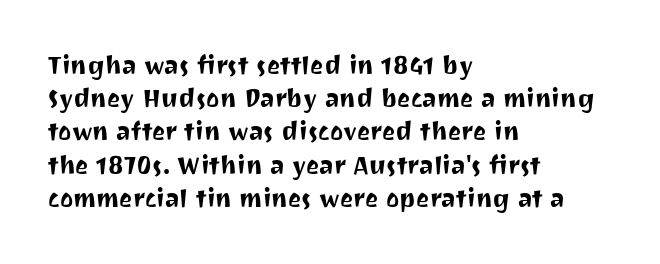
Students, observe: this is what conventionally led text looks like. Look at the tracking — it's just the regular setting, nothing added. The paragraph has a hard left edge and a soft right edge. Check under the words: just untouched page. The lettering holds an erect, upright posture throughout.
